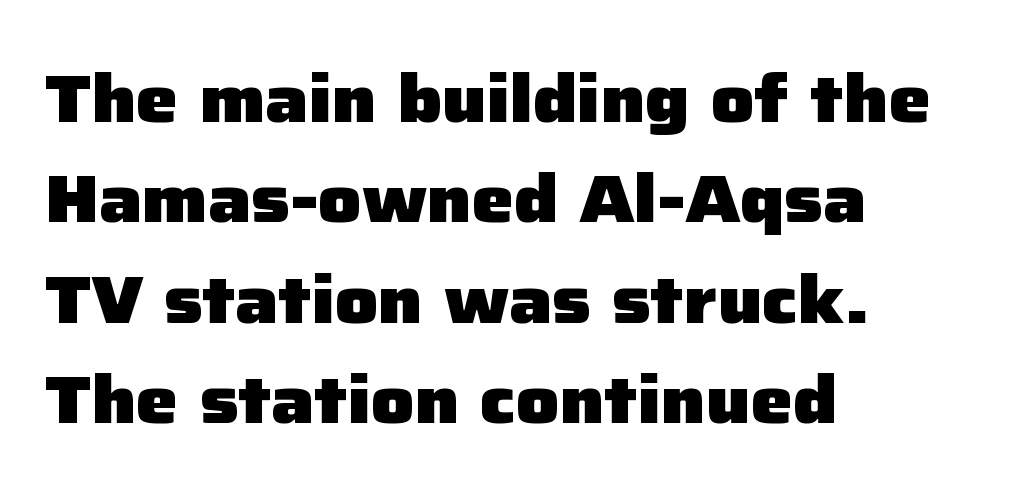
The image shows 67 px heavy sans-serif type, upright; set left-aligned, normal line spacing (1.5x), normal letter spacing, not underlined; low stroke contrast and a medium x-height.
